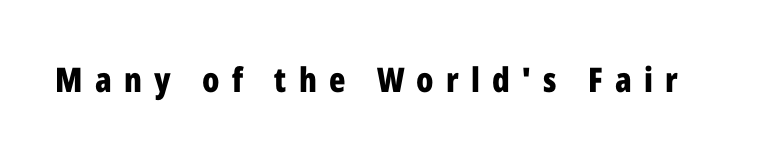
The image shows 34 px bold, condensed sans-serif type, upright; set unusually wide letter spacing (+0.36 em), not underlined; low stroke contrast and a medium x-height.
